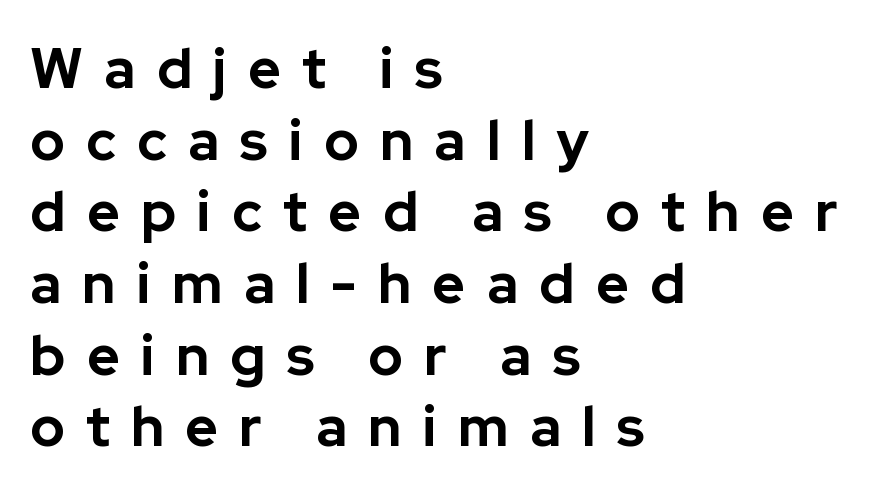
Descenders hang freely into open space. The type family on display is of the sans-serif kind. A typesetter would call this proportional, since set widths differ per character. This is heavy type, rendered in bold.
